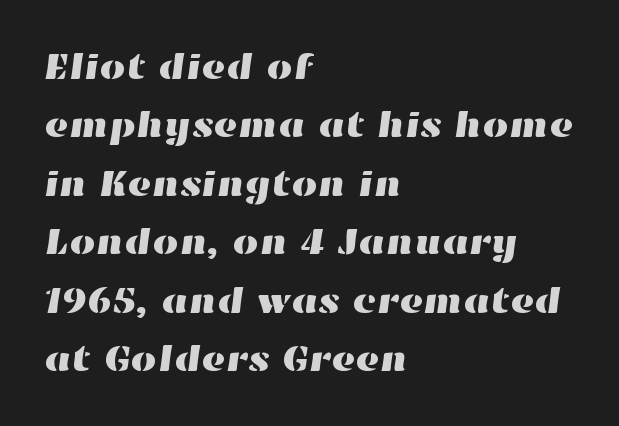
Q: Is the text underlined? A: No.
Q: How is the paragraph aligned? A: Left-aligned.
Q: Is the spacing between letters normal or unusually wide? A: Normal.
Q: Is the spacing between lines tight, normal or loose? A: Normal.
Q: Width (condensed, normal, or wide)? A: Wide.
Q: Stroke contrast? A: High.
Q: x-height? A: Medium.
Q: Monospaced? A: No.
